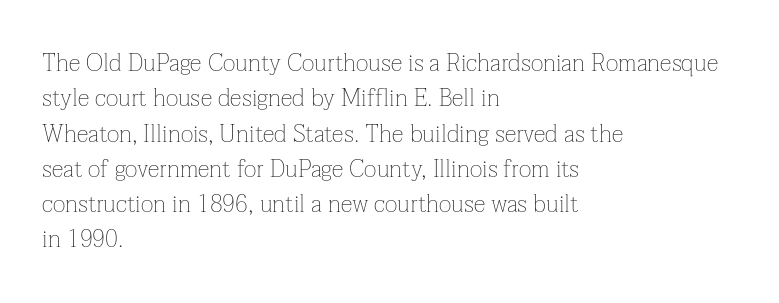
Tracking value appears to be zero — textbook default spacing. Posture: straight, roman, zero tilt. Leftover space on each line is placed entirely after the last word. This is not heavy type; no bold has been used.
